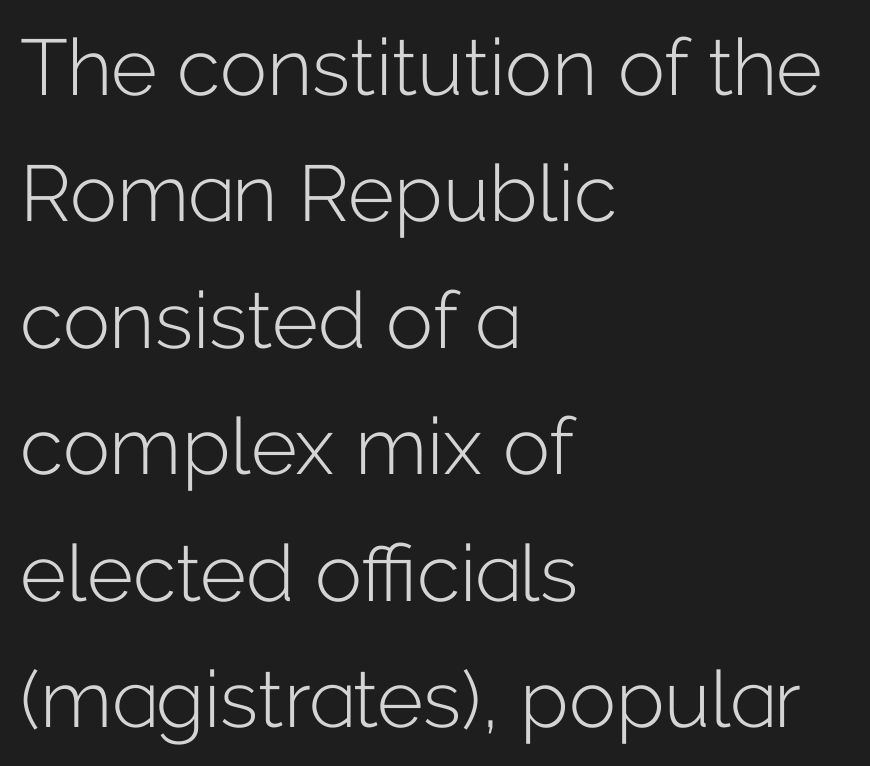
Q: Is the text bold? A: No.
Q: Is the text italic (slanted)? A: No, it is upright.
Q: Is the typeface a serif or a sans-serif typeface? A: Sans-serif.
Q: Is the text underlined? A: No.
Q: How is the paragraph aligned? A: Left-aligned.
Q: Is the spacing between letters normal or unusually wide? A: Normal.
Q: Is the spacing between lines tight, normal or loose? A: Normal.
Q: Width (condensed, normal, or wide)? A: Normal.
Q: Stroke contrast? A: Low.
Q: x-height? A: Medium.
Q: Monospaced? A: No.
